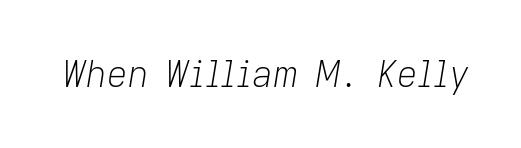
The space directly below the letters is spotless. Nobody touched the tracking dial on this one. Quick note: italic. Proportional: the letters do not fall into vertical columns.
